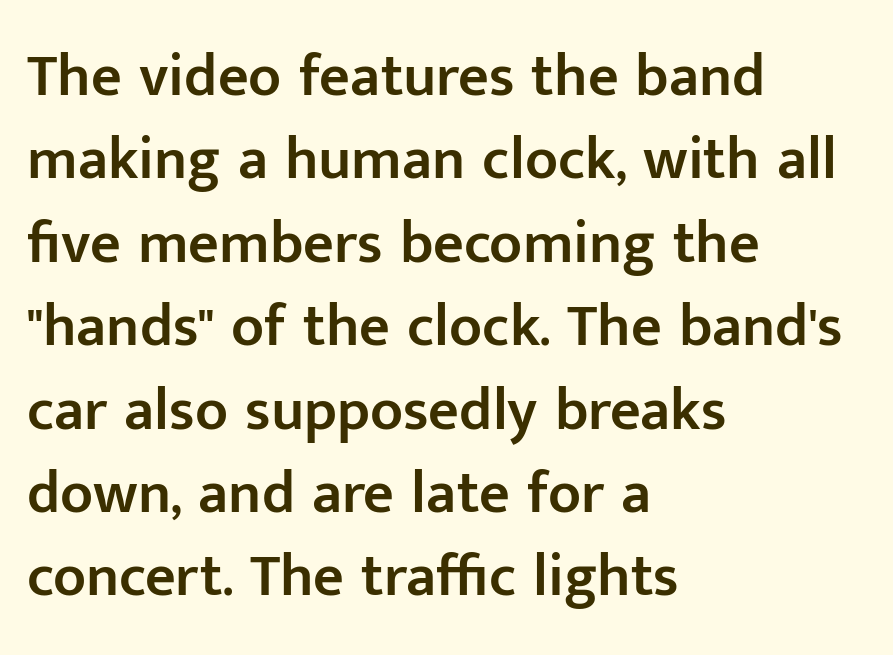
Q: Is the text bold? A: Semi-bold.
Q: Is the text italic (slanted)? A: No, it is upright.
Q: Is the typeface a serif or a sans-serif typeface? A: Sans-serif.
Q: Is the text underlined? A: No.
Q: How is the paragraph aligned? A: Left-aligned.
Q: Is the spacing between letters normal or unusually wide? A: Normal.
Q: Is the spacing between lines tight, normal or loose? A: Normal.
Q: Width (condensed, normal, or wide)? A: Normal.
Q: Stroke contrast? A: Low.
Q: x-height? A: Medium.
Q: Monospaced? A: No.
